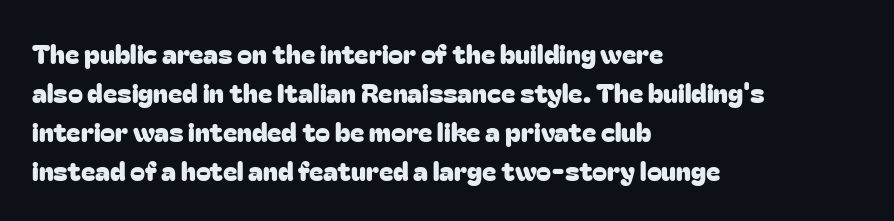
This block has exactly the height ordinary leading produces. The specimen reads as upright at a glance. Letters rest on an invisible, unmarked baseline. Compared with typical body copy, the letter spacing here is the same.
